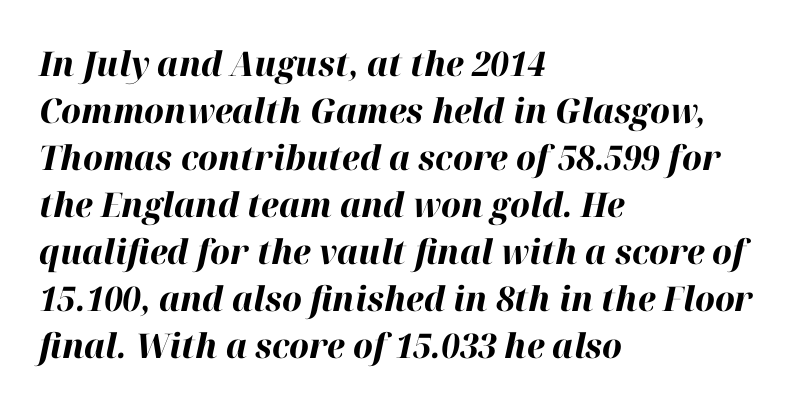
The gap between lines stays unmarked. Does extra space separate the letters? No, they use regular spacing. Spacing verdict: proportional, widths tailored to each character. Evenly set lines give the paragraph a standard silhouette. Slant detected: the letters are inclined. The paragraph shown leans on its left margin.
